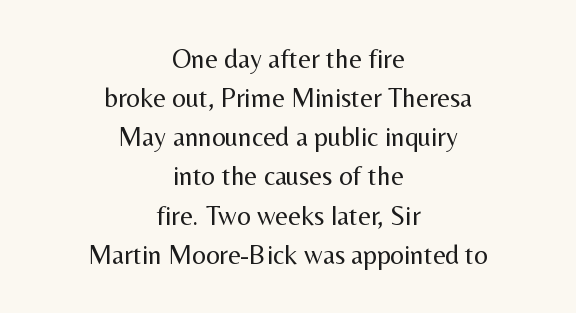
The image shows 27 px text type, upright; set centered, normal line spacing (1.45x), normal letter spacing, not underlined.
